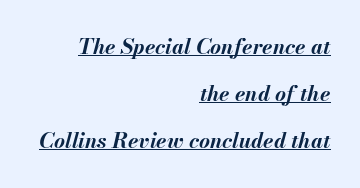
Q: Is the text bold? A: Yes.
Q: Is the text italic (slanted)? A: Yes, it leans right by about 13 degrees.
Q: Is the text underlined? A: Yes.
Q: How is the paragraph aligned? A: Right-aligned.
Q: Is the spacing between letters normal or unusually wide? A: Normal.
Q: Is the spacing between lines tight, normal or loose? A: Loose.
